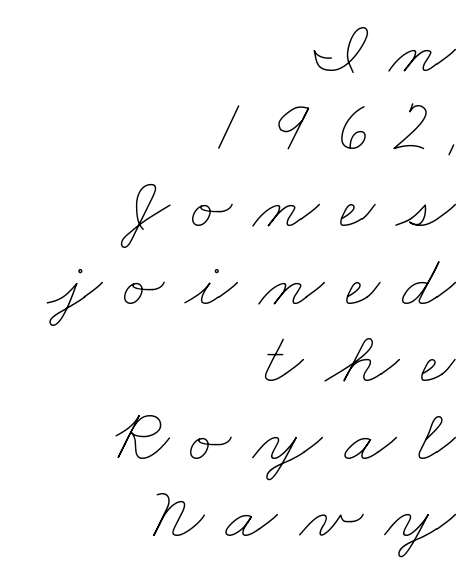
Horizontal alignment here is rightward, an uncommon choice for prose. Each letter keeps its own natural width here, so spacing adapts to shape. Tightly led — the rows are bunched. Glance below the letters and you will spot only blank space.
